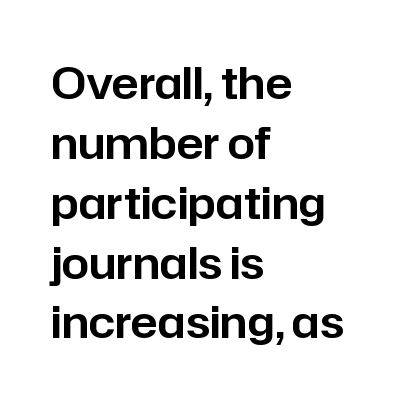
Beneath every word, the page is bare. The passage shown is typed in a proportional face where columns would drift. The designer went with a sans here, leaving each stem footless. In terms of leading, this rendering sits right in the middle. Observe the ordinary spacing: letters are neighbours, not strangers.
